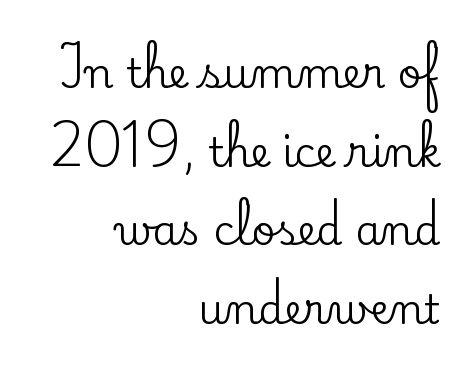
Is this a sans? No — the strokes have serifs. If you drew a ruler down the right edge, every line would touch it. Proportional: the letters do not fall into vertical columns. These lines keep a tight, regular rhythm from letter to letter.
